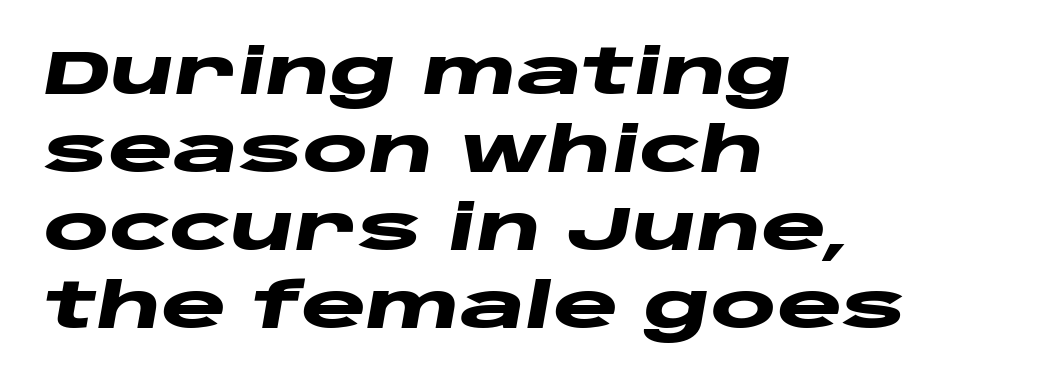
Q: Is the text bold? A: Yes.
Q: Is the text italic (slanted)? A: Yes, it leans right by about 10 degrees.
Q: Is the text underlined? A: No.
Q: How is the paragraph aligned? A: Left-aligned.
Q: Is the spacing between letters normal or unusually wide? A: Normal.
Q: Is the spacing between lines tight, normal or loose? A: Normal.
Q: Width (condensed, normal, or wide)? A: Wide.
Q: Stroke contrast? A: Low.
Q: x-height? A: Large.
Q: Monospaced? A: No.
